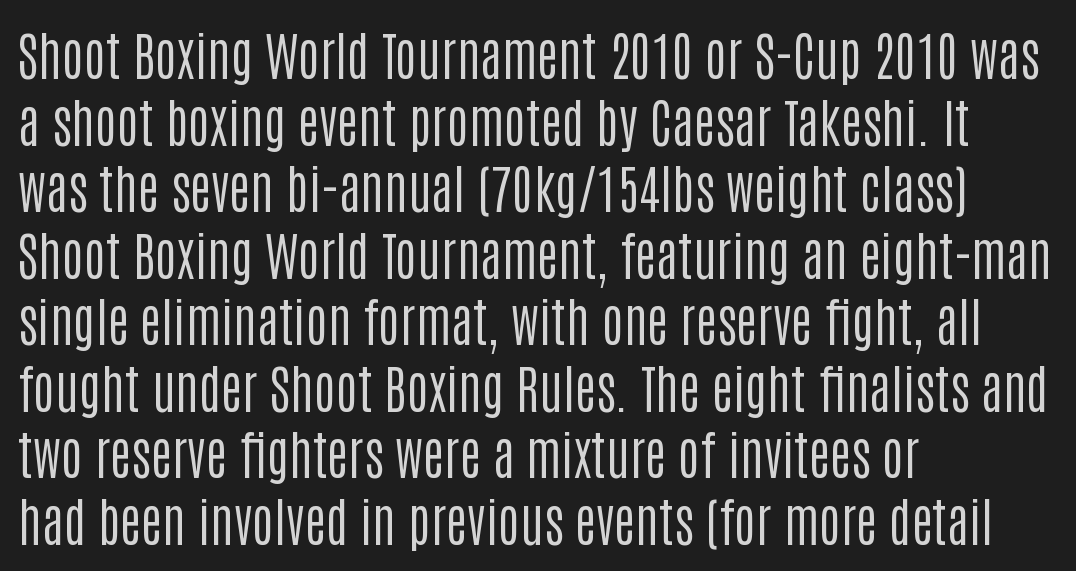
{"serif": "no", "italic": "no", "bold": "no", "weight": "regular", "width": "condensed", "stroke_contrast": "low", "x_height": "large", "monospaced": "no", "underline": "no", "align": "left", "line_spacing": "normal", "line_spacing_ratio": 1.28, "letter_spacing": "normal", "letter_spacing_em": 0.0, "glyph_px": 52}
